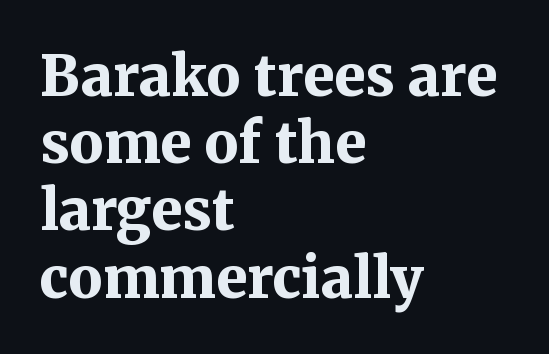
Q: Is the text bold? A: Yes.
Q: Is the text italic (slanted)? A: No, it is upright.
Q: Is the typeface a serif or a sans-serif typeface? A: Serif.
Q: Is the text underlined? A: No.
Q: How is the paragraph aligned? A: Left-aligned.
Q: Is the spacing between letters normal or unusually wide? A: Normal.
Q: Width (condensed, normal, or wide)? A: Normal.
Q: Stroke contrast? A: Medium.
Q: x-height? A: Medium.
Q: Monospaced? A: No.
